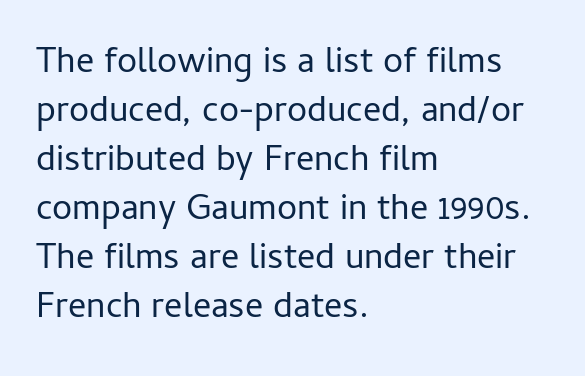
The image shows 36 px regular-weight sans-serif type, upright; set left-aligned, normal line spacing (1.36x), normal letter spacing, not underlined; low stroke contrast and a medium x-height.
